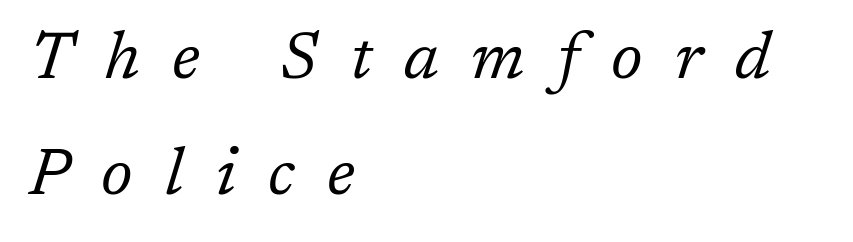
The face used here is proportionally spaced, like ordinary book or web type. This is oblique type, the kind used for emphasis or titles. Stems here are at most as thick as an everyday book face. The passage is arranged the way most books set body copy — flush left. Glyph-to-glyph distance is far greater than everyday printed text.
